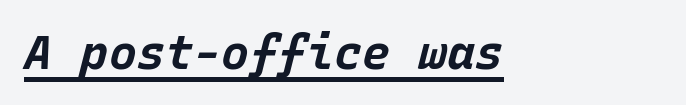
{"italic": "yes", "lean": "right", "slant_degrees": 15, "bold": "yes", "weight": "bold", "width": "normal", "stroke_contrast": "low", "x_height": "large", "monospaced": "yes", "underline": "yes", "letter_spacing": "normal", "letter_spacing_em": 0.0, "glyph_px": 47}
